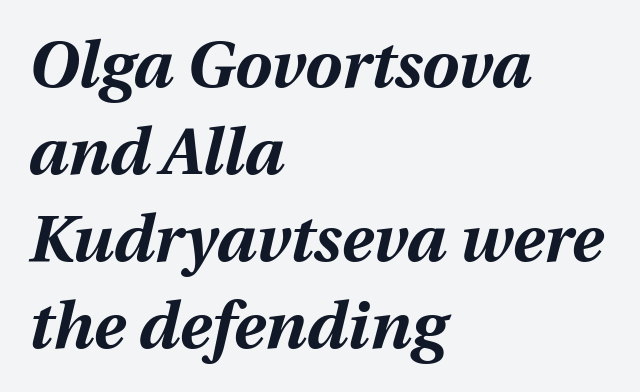
Q: Is the text bold? A: Yes.
Q: Is the text italic (slanted)? A: Yes, it leans right by about 12 degrees.
Q: Is the text underlined? A: No.
Q: How is the paragraph aligned? A: Left-aligned.
Q: Is the spacing between letters normal or unusually wide? A: Normal.
Q: Is the spacing between lines tight, normal or loose? A: Normal.
Q: Width (condensed, normal, or wide)? A: Normal.
Q: Stroke contrast? A: Medium.
Q: x-height? A: Medium.
Q: Monospaced? A: No.
